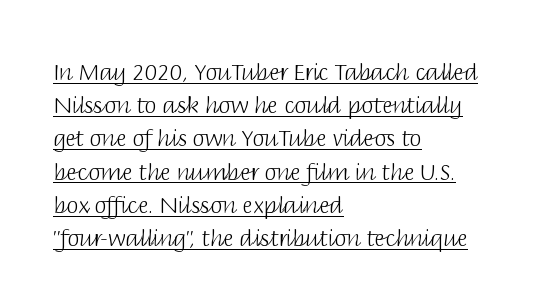
Regarding leading, the lines here are spaced in the standard way. The passage shown has conventional tracking throughout. It's the straight-up-and-down kind of type. The face looks like a standard text weight, possibly lighter.
